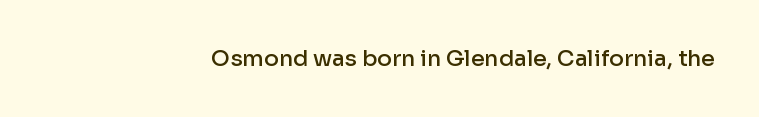
The image shows 22 px text type, upright; set normal letter spacing, not underlined.
